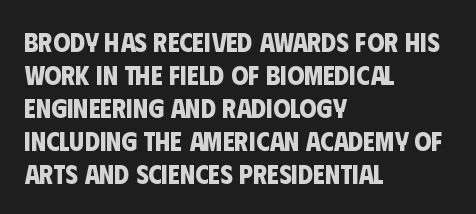
The typesetter chose a ragged-right arrangement here. Quick note: underline off. Here the glyphs are tracked normally, forming tight word shapes. On the weight axis this lands at bold, roughly 700.
